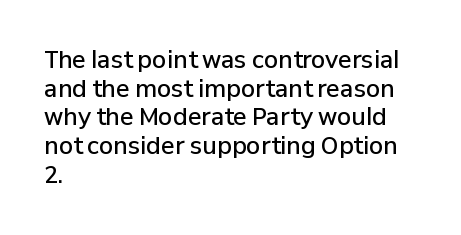
The image shows 23 px text type, upright; set left-aligned, normal line spacing (1.25x), normal letter spacing, not underlined.
